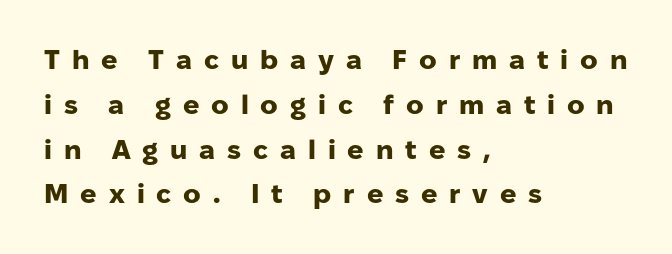
Horizontally, the lines are justified to the leading edge only. Vertically, the passage feels balanced, rows spaced as you'd expect. Letters rest on an invisible, unmarked baseline. Compared with an ordinary text face, these strokes are far heavier — a full bold. Characters follow at a spacing far wider than the type designer built in. This is roman type, the default non-slanted kind.
